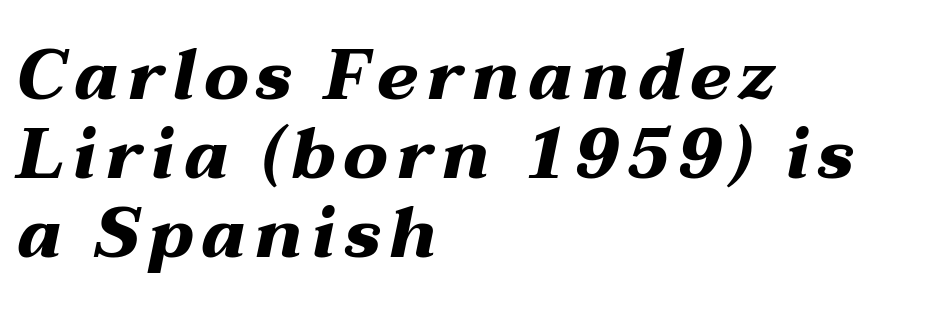
{"italic": "yes", "lean": "right", "slant_degrees": 12, "bold": "yes", "weight": "heavy", "width": "wide", "stroke_contrast": "medium", "x_height": "medium", "monospaced": "no", "underline": "no", "align": "left", "line_spacing": "tight", "line_spacing_ratio": 1.13, "glyph_px": 70}
